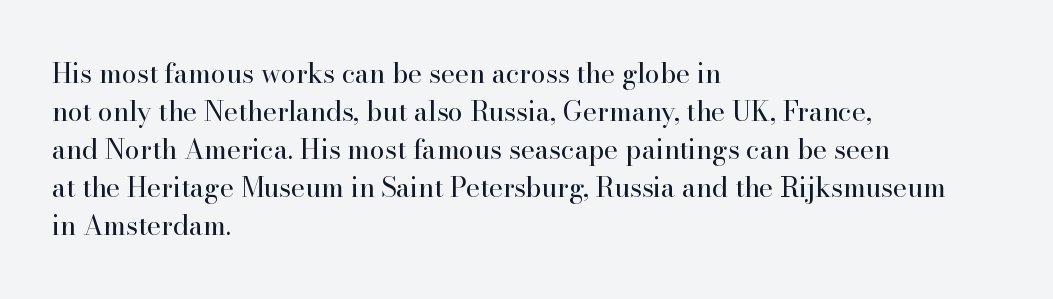
{"italic": "no", "bold": "no", "underline": "no", "align": "left", "line_spacing": "normal", "line_spacing_ratio": 1.41, "letter_spacing": "normal", "letter_spacing_em": 0.0, "glyph_px": 27}
